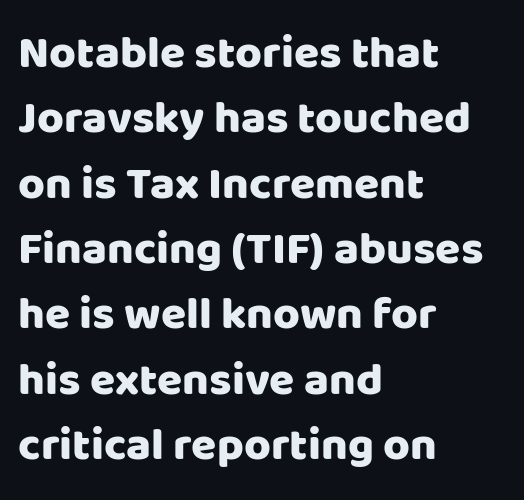
Q: Is the text italic (slanted)? A: No, it is upright.
Q: Is the typeface a serif or a sans-serif typeface? A: Sans-serif.
Q: Is the text underlined? A: No.
Q: How is the paragraph aligned? A: Left-aligned.
Q: Is the spacing between letters normal or unusually wide? A: Normal.
Q: Is the spacing between lines tight, normal or loose? A: Normal.
Q: Width (condensed, normal, or wide)? A: Normal.
Q: Stroke contrast? A: Low.
Q: x-height? A: Large.
Q: Monospaced? A: No.
